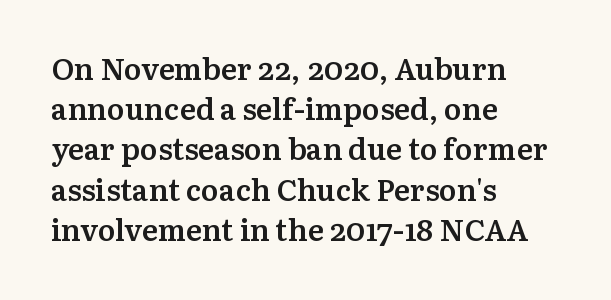
Stroke terminals: seriffed. Do the letters lean? They stand straight. Teacher's note: observe the even left margin — that is flush-left alignment. Is this a fixed-width face? No — the glyphs have proportional, varying widths. Compared with typical paragraphs, the rows here are spaced about the same. Observe the ordinary spacing: letters are neighbours, not strangers.
